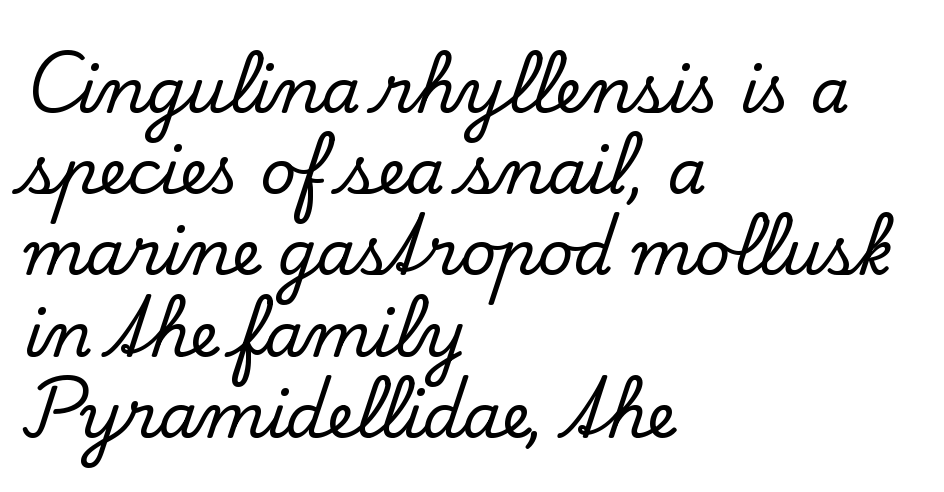
Q: Is the text italic (slanted)? A: Yes.
Q: Is the typeface a serif or a sans-serif typeface? A: Serif.
Q: Is the text underlined? A: No.
Q: How is the paragraph aligned? A: Left-aligned.
Q: Is the spacing between letters normal or unusually wide? A: Normal.
Q: Is the spacing between lines tight, normal or loose? A: Normal.
Q: Width (condensed, normal, or wide)? A: Normal.
Q: Stroke contrast? A: Low.
Q: x-height? A: Small.
Q: Monospaced? A: No.
